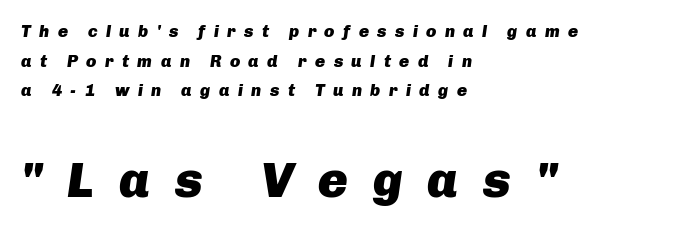
{"italic": "yes", "lean": "right", "slant_degrees": 8, "bold": "yes", "weight": "heavy", "width": "normal", "stroke_contrast": "low", "x_height": "medium", "monospaced": "no", "underline": "no", "align": "left", "line_spacing_ratio": 1.75, "letter_spacing": "wide", "letter_spacing_em": 0.49, "larger_block": "second", "size_ratio": 2.94, "glyph_px": 50}
